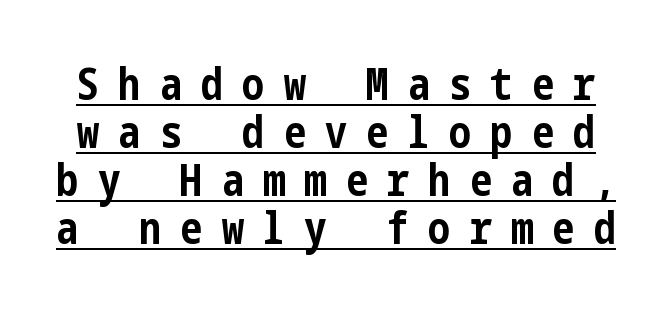
Q: Is the text bold? A: Yes.
Q: Is the text italic (slanted)? A: No, it is upright.
Q: Is the typeface a serif or a sans-serif typeface? A: Sans-serif.
Q: Is the text underlined? A: Yes.
Q: Is the spacing between letters normal or unusually wide? A: Unusually wide.
Q: Is the spacing between lines tight, normal or loose? A: Tight.
Q: Width (condensed, normal, or wide)? A: Condensed.
Q: Stroke contrast? A: Low.
Q: x-height? A: Medium.
